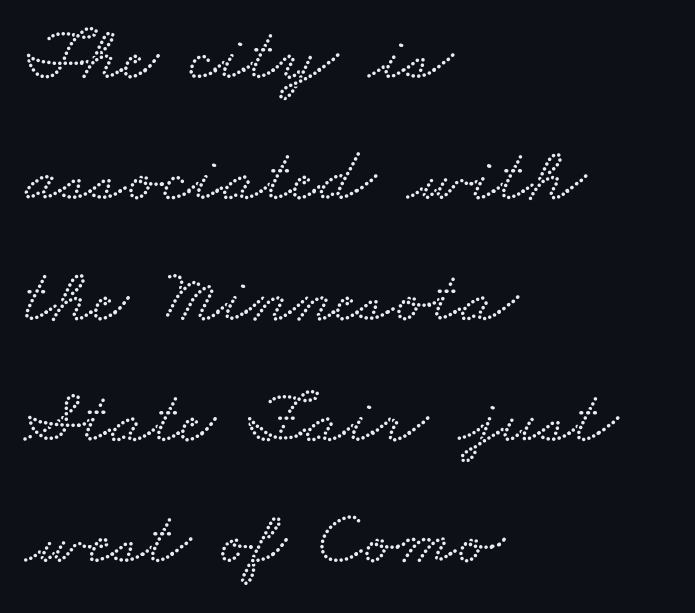
The image shows 78 px wide serif type; set left-aligned, normal line spacing (1.55x), normal letter spacing, not underlined; low stroke contrast and a small x-height.
